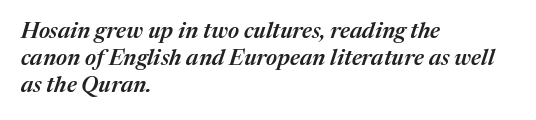
Descender tails drop into unmarked territory. The lettering tilts uniformly, giving the passage an italic look. In terms of weight, the rendering is demibold, just under bold. Is the letter spacing exaggerated? No — it looks like the ordinary default. Left-aligned paragraph, ragged on the right.
